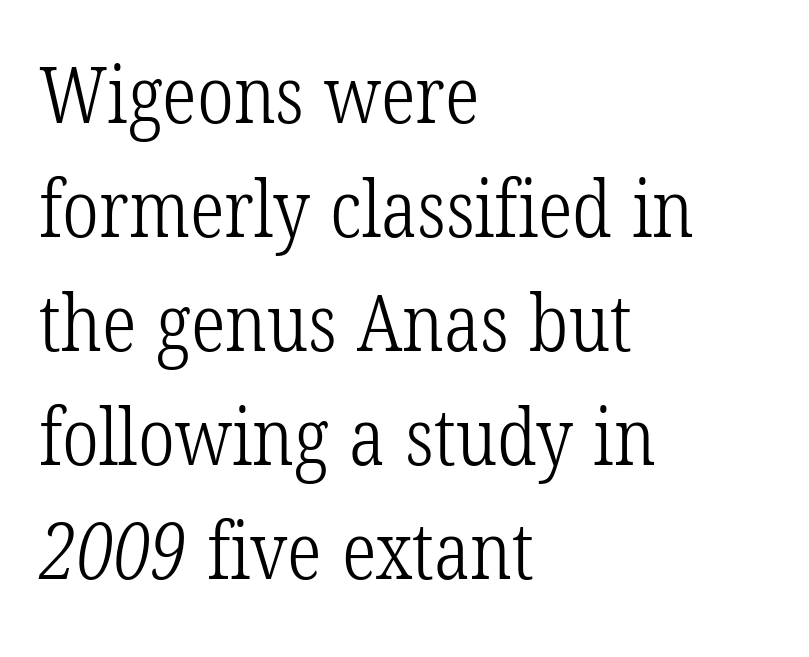
Q: Is the text bold? A: No.
Q: Is the typeface a serif or a sans-serif typeface? A: Serif.
Q: Is the text underlined? A: No.
Q: How is the paragraph aligned? A: Left-aligned.
Q: Is the spacing between letters normal or unusually wide? A: Normal.
Q: Is the spacing between lines tight, normal or loose? A: Normal.
Q: Width (condensed, normal, or wide)? A: Condensed.
Q: Stroke contrast? A: Low.
Q: x-height? A: Medium.
Q: Monospaced? A: No.
